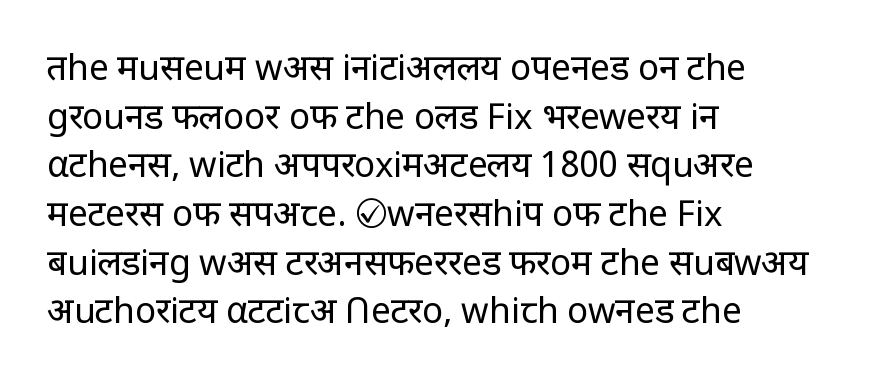
Q: Is the text bold? A: No.
Q: Is the text italic (slanted)? A: No, it is upright.
Q: Is the typeface a serif or a sans-serif typeface? A: Sans-serif.
Q: Is the text underlined? A: No.
Q: How is the paragraph aligned? A: Left-aligned.
Q: Is the spacing between letters normal or unusually wide? A: Normal.
Q: Is the spacing between lines tight, normal or loose? A: Normal.
Q: Width (condensed, normal, or wide)? A: Normal.
Q: Stroke contrast? A: Low.
Q: x-height? A: Large.
Q: Monospaced? A: No.
